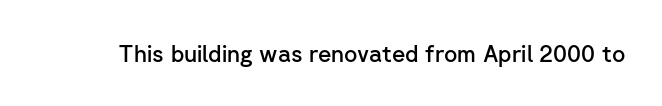
No extra tracking has been applied to these lines. The area under the type is left untouched. Weight: semibold (demi). If you drew a line through each stem, it would be perfectly vertical.
